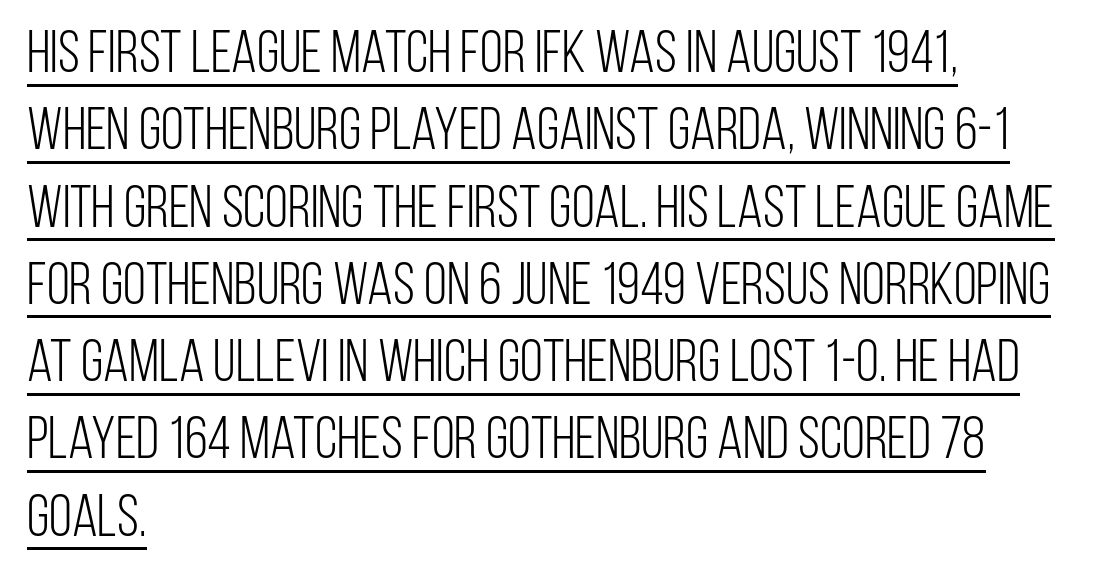
Line spacing here is normal. Type style note: lacks serifs. Every character sits straight up, as roman type does. The face used here is proportionally spaced, like ordinary book or web type. Notice how the passage keeps a crisp vertical edge on the left only. The typeface has the unassuming heft of standard copy or less.
